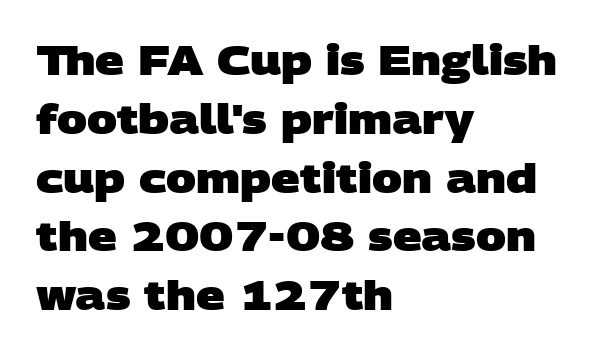
{"serif": "no", "bold": "yes", "weight": "heavy", "width": "wide", "stroke_contrast": "low", "x_height": "large", "monospaced": "no", "underline": "no", "align": "left", "line_spacing": "normal", "line_spacing_ratio": 1.47, "letter_spacing": "normal", "letter_spacing_em": 0.0, "glyph_px": 40}
